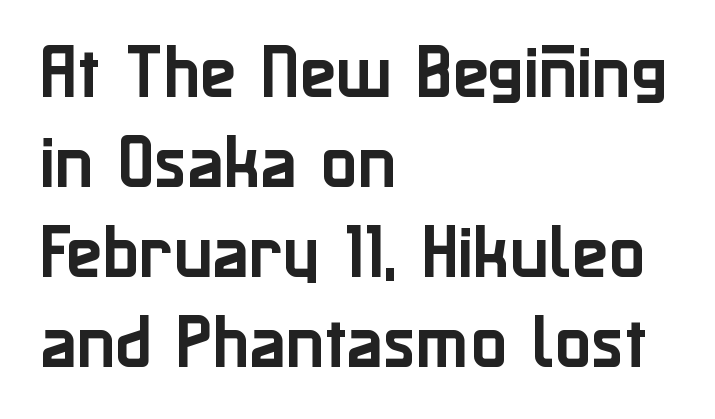
The image shows 60 px sans-serif type, upright; set left-aligned, normal line spacing (1.5x), normal letter spacing, not underlined; low stroke contrast and a medium x-height.
